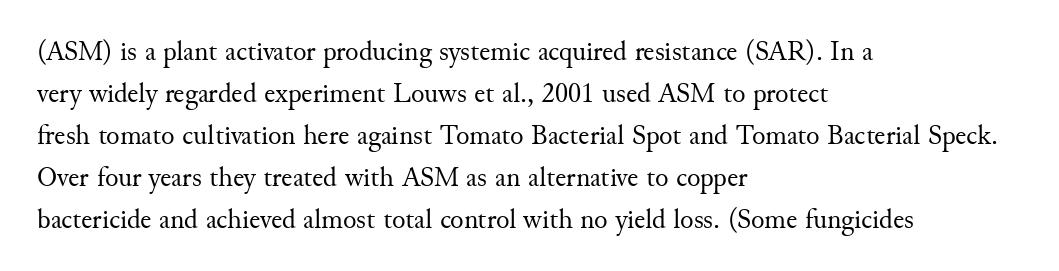
The image shows 28 px regular-weight serif type, upright; set left-aligned, normal line spacing (1.5x), normal letter spacing, not underlined; medium stroke contrast and a small x-height.
